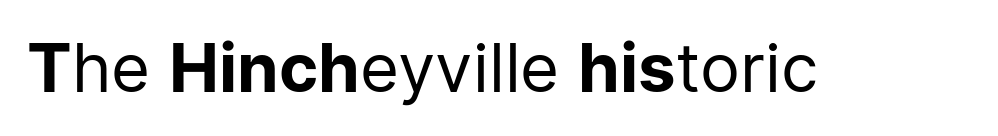
The image shows 67 px regular-weight sans-serif type, upright; set normal letter spacing, not underlined; low stroke contrast and a medium x-height.
